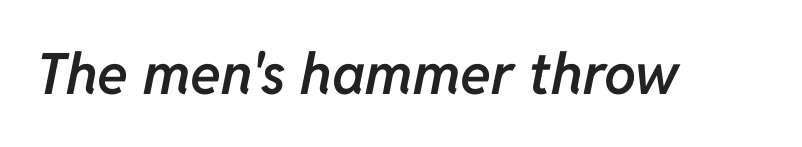
Nobody drew a line under any word here. Set as a demibold, roughly 600 on the weight scale. Here the designer chose a conventional face with non-uniform glyph widths. Would a proofreader flag this as italicized? Yes. Nobody touched the tracking dial on this one.
